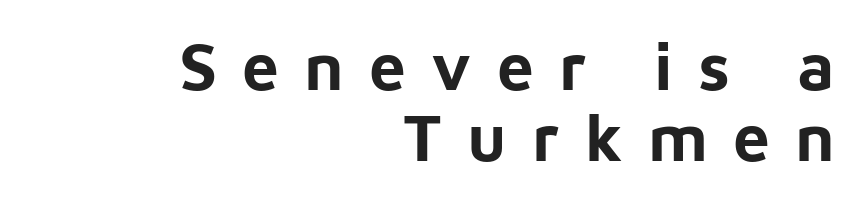
A bare baseline throughout the passage. Letterform terminals end flat and unadorned throughout the passage. Look at the tracking — it's clearly loosened, letters drifting apart. The font's upright variant was chosen for this text.
